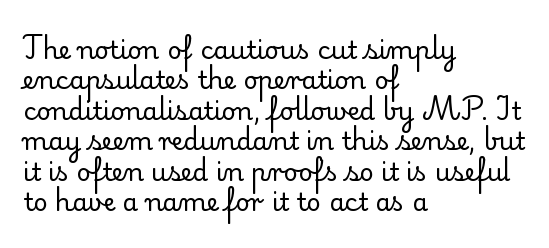
Nope, not italic — everything's standing straight. Only glyphs here, with clear space below each row. Leftover space on each line is placed entirely after the last word. The gaps between neighbouring characters are ordinary and unremarkable. A light-to-regular cut is what we see here.
